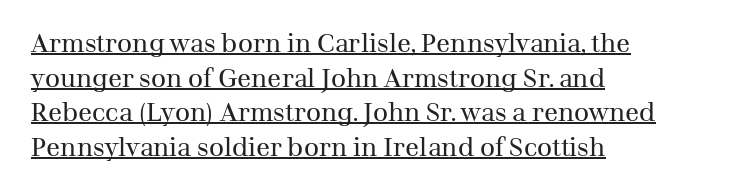
{"italic": "no", "bold": "no", "underline": "yes", "align": "left", "line_spacing": "normal", "line_spacing_ratio": 1.33, "letter_spacing": "normal", "letter_spacing_em": 0.0, "glyph_px": 26}
